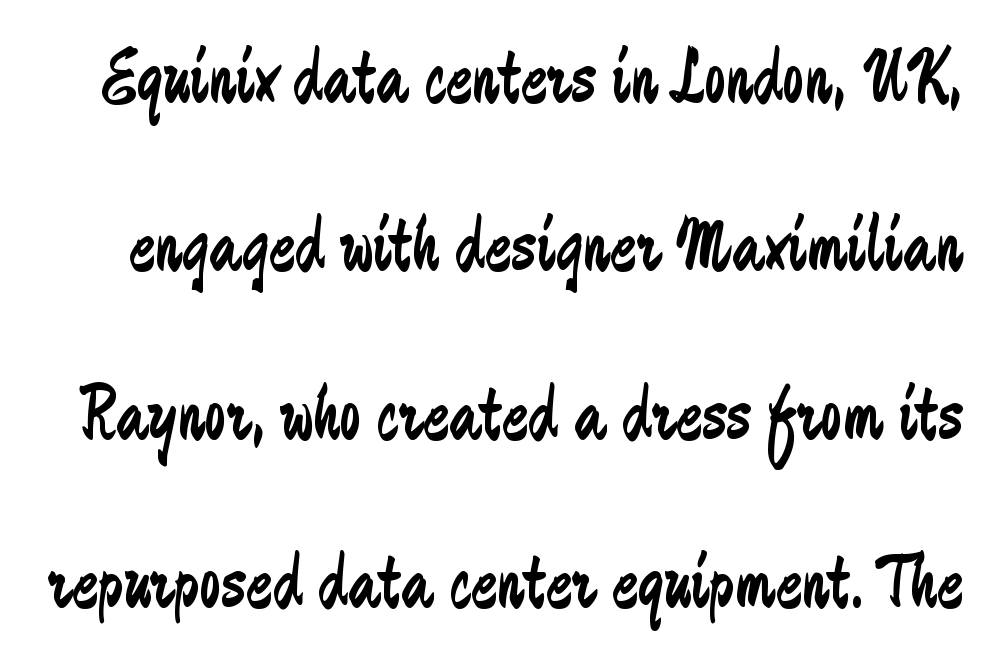
Q: Is the text bold? A: No.
Q: Is the text italic (slanted)? A: Yes.
Q: Is the typeface a serif or a sans-serif typeface? A: Sans-serif.
Q: Is the text underlined? A: No.
Q: Is the spacing between letters normal or unusually wide? A: Normal.
Q: Is the spacing between lines tight, normal or loose? A: Loose.
Q: Width (condensed, normal, or wide)? A: Condensed.
Q: Stroke contrast? A: Low.
Q: x-height? A: Small.
Q: Monospaced? A: No.
